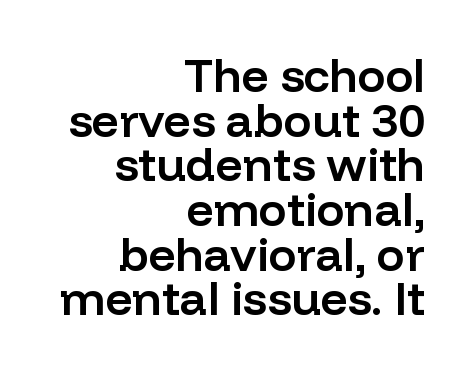
Q: Is the text bold? A: Semi-bold.
Q: Is the text italic (slanted)? A: No, it is upright.
Q: Is the typeface a serif or a sans-serif typeface? A: Sans-serif.
Q: Is the text underlined? A: No.
Q: How is the paragraph aligned? A: Right-aligned.
Q: Is the spacing between letters normal or unusually wide? A: Normal.
Q: Is the spacing between lines tight, normal or loose? A: Tight.
Q: Width (condensed, normal, or wide)? A: Normal.
Q: Stroke contrast? A: Low.
Q: x-height? A: Medium.
Q: Monospaced? A: No.
